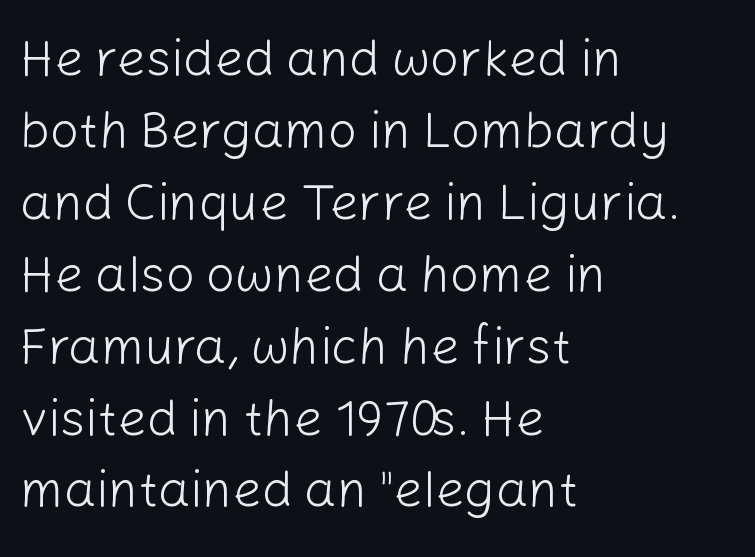
Q: Is the text bold? A: No.
Q: Is the text italic (slanted)? A: No, it is upright.
Q: Is the typeface a serif or a sans-serif typeface? A: Sans-serif.
Q: Is the text underlined? A: No.
Q: How is the paragraph aligned? A: Left-aligned.
Q: Is the spacing between letters normal or unusually wide? A: Normal.
Q: Is the spacing between lines tight, normal or loose? A: Normal.
Q: Width (condensed, normal, or wide)? A: Normal.
Q: Stroke contrast? A: Low.
Q: x-height? A: Medium.
Q: Monospaced? A: No.
